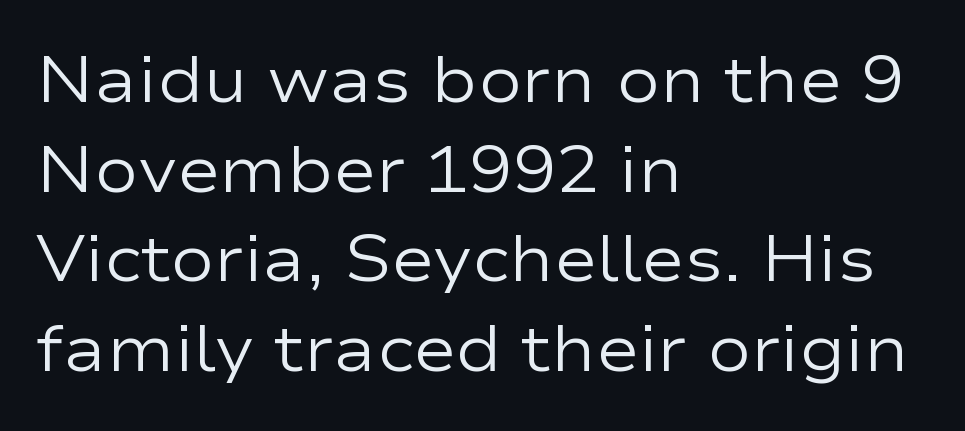
Stem width sits at or under what a default text font uses. Classification — sans serif. Leading: standard. These lines keep a tight, regular rhythm from letter to letter.
